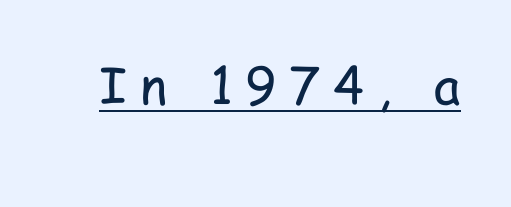
The image shows 51 px regular-weight, condensed sans-serif type, upright; set unusually wide letter spacing (+0.25 em), underlined; low stroke contrast and a medium x-height.
